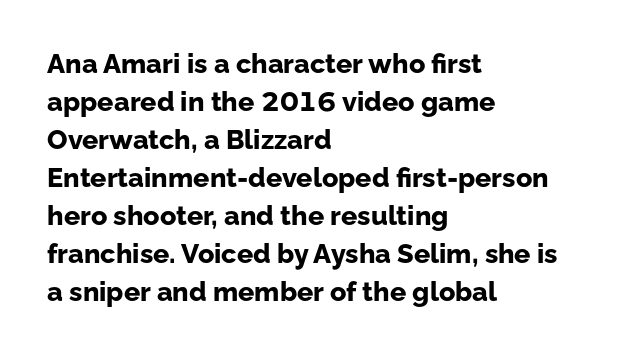
The image shows 27 px bold type, upright; set left-aligned, normal line spacing (1.41x), normal letter spacing, not underlined.
